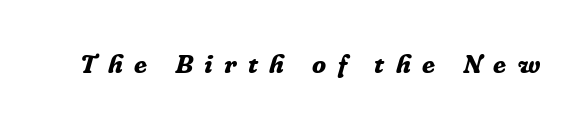
Heavy-handed strokes throughout: this text is bold. The tracking reads as deliberately expanded to a designer's eye. The zone under the glyphs is completely vacant. Would a proofreader flag this as italicized? Yes.
